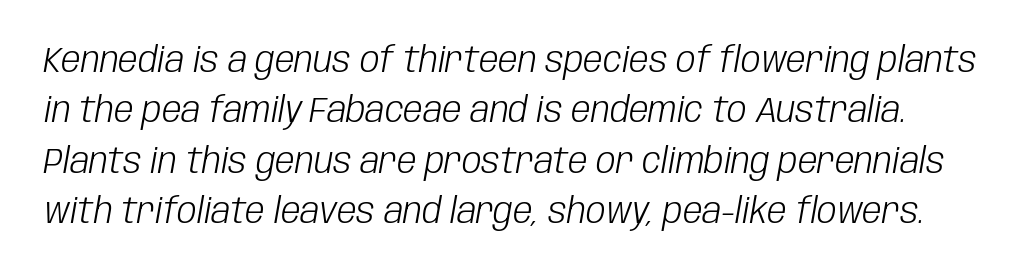
Q: Is the text bold? A: No.
Q: Is the text italic (slanted)? A: Yes, it leans right by about 10 degrees.
Q: Is the text underlined? A: No.
Q: Is the spacing between letters normal or unusually wide? A: Normal.
Q: Is the spacing between lines tight, normal or loose? A: Normal.
Q: Width (condensed, normal, or wide)? A: Condensed.
Q: Stroke contrast? A: Low.
Q: x-height? A: Large.
Q: Monospaced? A: No.
